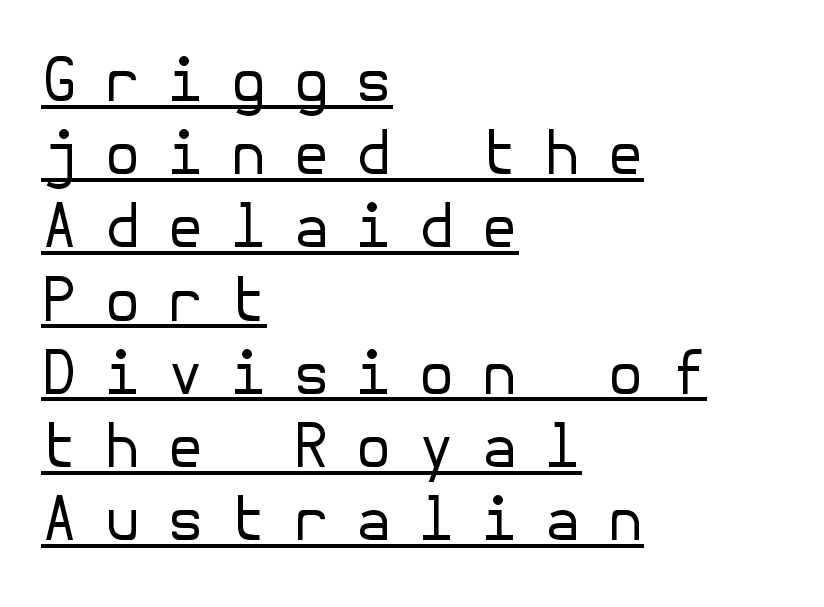
The passage shown is typeset with a sans-serif family. Quick note: not italic, upright. The typeface has the unassuming heft of standard copy or less. Decoration check: the copy is underlined. One-word summary of the alignment: left. The letterforms stand isolated, each surrounded by extra space.
